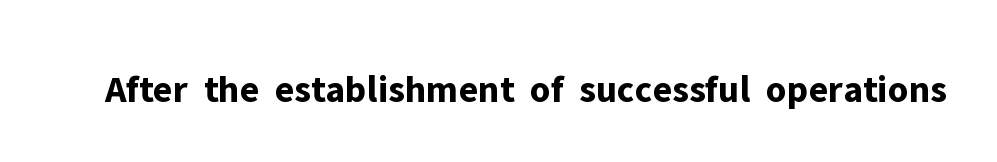
The image shows 39 px bold sans-serif type, upright; set normal letter spacing, not underlined; low stroke contrast and a medium x-height.
